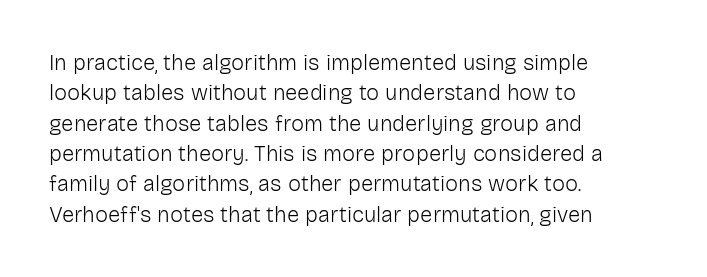
Q: Is the text bold? A: No.
Q: Is the text italic (slanted)? A: No, it is upright.
Q: Is the text underlined? A: No.
Q: How is the paragraph aligned? A: Left-aligned.
Q: Is the spacing between letters normal or unusually wide? A: Normal.
Q: Is the spacing between lines tight, normal or loose? A: Normal.
